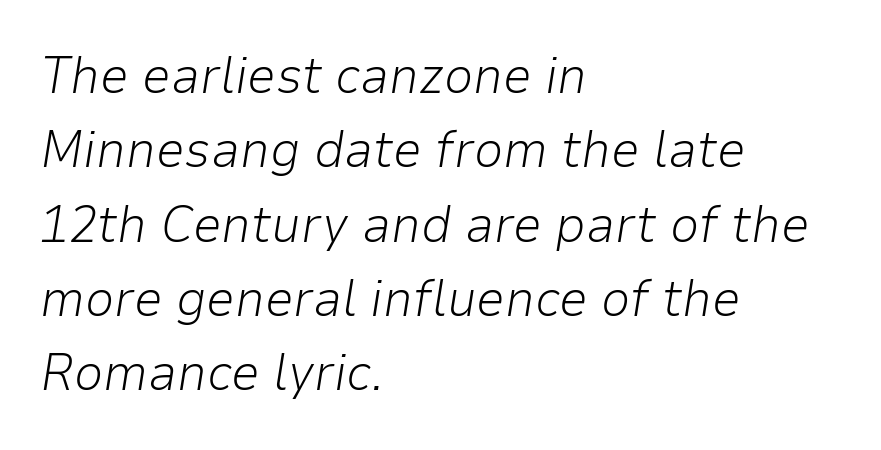
Would a proofreader flag this as italicized? Yes. Reading down the column, the eye jumps a familiar distance to each next line. Alignment: flush left. You could call the tracking neutral — neither tight nor loose. The cut favours lightness, reaching ordinary text weight at its darkest. Words float on clear page, feet unadorned.
